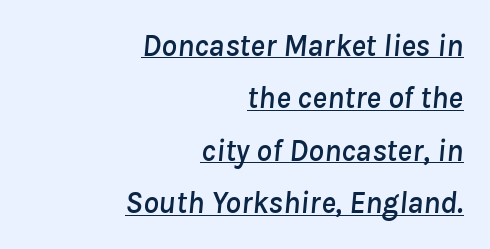
The rendering anchors every line to the right-hand side. The glyphs look as if they've been sheared to an angle. You could not count columns in this text — the font is proportionally spaced. Characters follow at the spacing the type designer built in. Compared with typical paragraphs, the rows here are spaced about the same.
